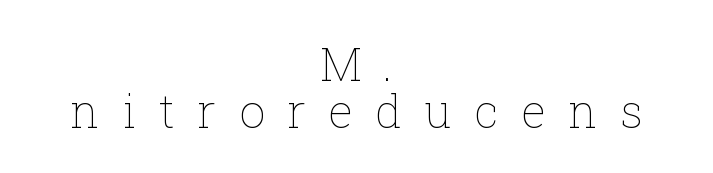
The image shows 46 px thin type, upright; set centered, tight line spacing (1.02x), unusually wide letter spacing (+0.49 em), not underlined; low stroke contrast and a medium x-height.
